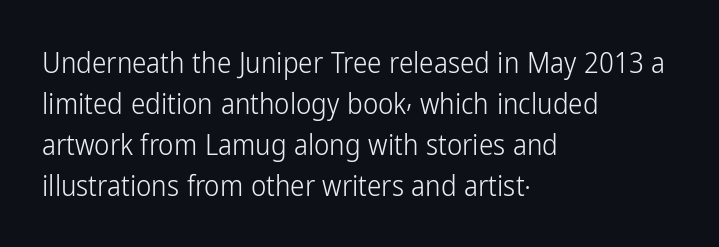
Q: Is the text bold? A: No.
Q: Is the text italic (slanted)? A: No, it is upright.
Q: Is the typeface a serif or a sans-serif typeface? A: Sans-serif.
Q: Is the text underlined? A: No.
Q: How is the paragraph aligned? A: Left-aligned.
Q: Is the spacing between letters normal or unusually wide? A: Normal.
Q: Is the spacing between lines tight, normal or loose? A: Normal.
Q: Width (condensed, normal, or wide)? A: Condensed.
Q: Stroke contrast? A: Low.
Q: x-height? A: Medium.
Q: Monospaced? A: No.
